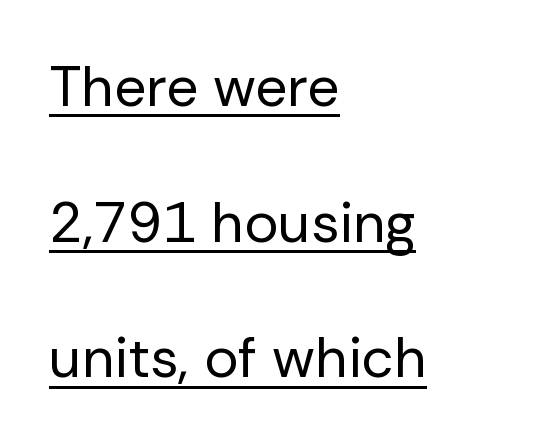
{"serif": "no", "italic": "no", "bold": "no", "weight": "regular", "width": "normal", "stroke_contrast": "low", "x_height": "medium", "monospaced": "no", "underline": "yes", "align": "left", "line_spacing": "loose", "line_spacing_ratio": 2.38, "letter_spacing": "normal", "letter_spacing_em": 0.0, "glyph_px": 57}
